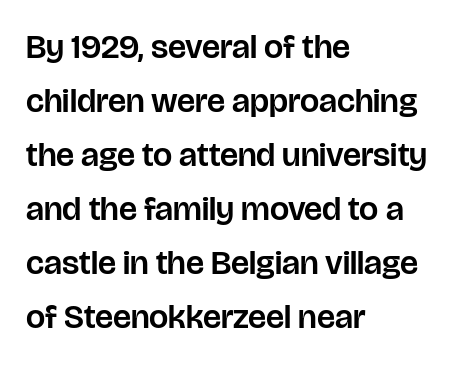
{"serif": "no", "italic": "no", "width": "normal", "stroke_contrast": "low", "x_height": "large", "monospaced": "no", "underline": "no", "align": "left", "line_spacing": "normal", "line_spacing_ratio": 1.59, "letter_spacing": "normal", "letter_spacing_em": 0.0, "glyph_px": 34}
